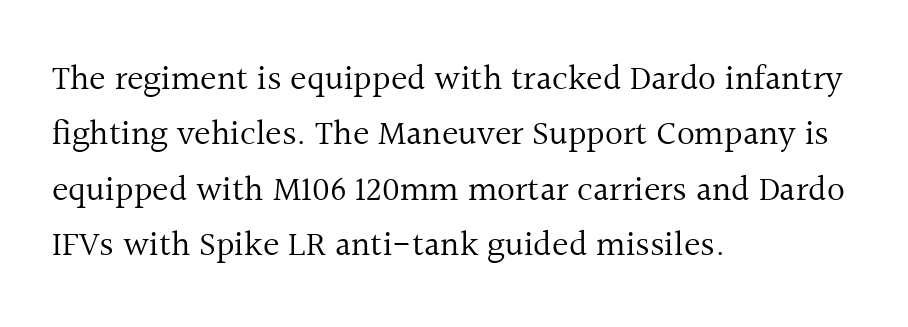
Characters follow at the spacing the type designer built in. In terms of leading, this rendering sits right in the middle. Style check: upright. The designer went with a serif here, giving each stem small feet.
